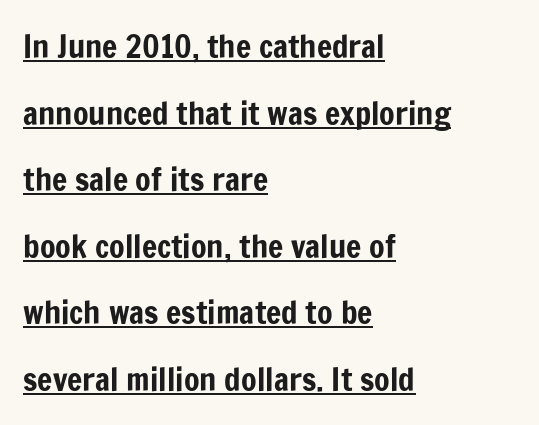
Q: Is the text italic (slanted)? A: No, it is upright.
Q: Is the typeface a serif or a sans-serif typeface? A: Sans-serif.
Q: Is the text underlined? A: Yes.
Q: How is the paragraph aligned? A: Left-aligned.
Q: Is the spacing between letters normal or unusually wide? A: Normal.
Q: Is the spacing between lines tight, normal or loose? A: Loose.
Q: Width (condensed, normal, or wide)? A: Condensed.
Q: Stroke contrast? A: Low.
Q: x-height? A: Medium.
Q: Monospaced? A: No.
